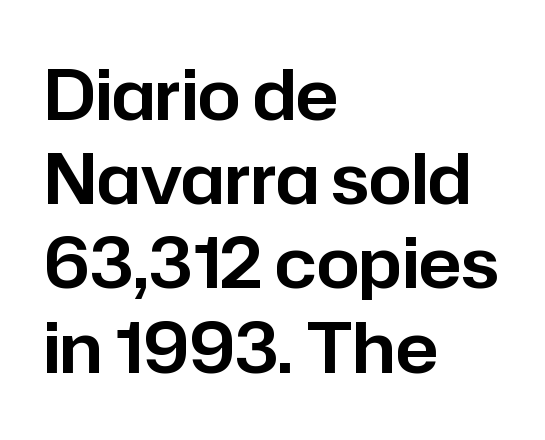
The image shows 69 px sans-serif type, upright; set left-aligned, line spacing 1.22x, normal letter spacing, not underlined; low stroke contrast and a medium x-height.
